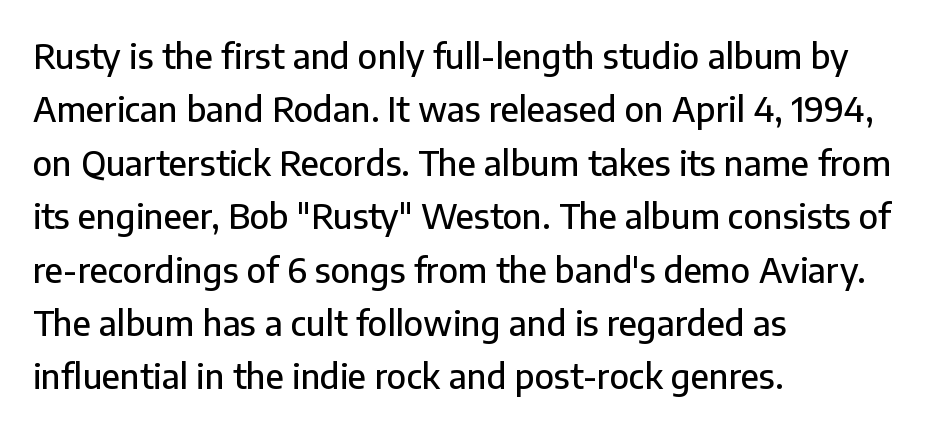
Q: Is the text italic (slanted)? A: No, it is upright.
Q: Is the typeface a serif or a sans-serif typeface? A: Sans-serif.
Q: Is the text underlined? A: No.
Q: How is the paragraph aligned? A: Left-aligned.
Q: Is the spacing between letters normal or unusually wide? A: Normal.
Q: Is the spacing between lines tight, normal or loose? A: Normal.
Q: Width (condensed, normal, or wide)? A: Normal.
Q: Stroke contrast? A: Low.
Q: x-height? A: Medium.
Q: Monospaced? A: No.
